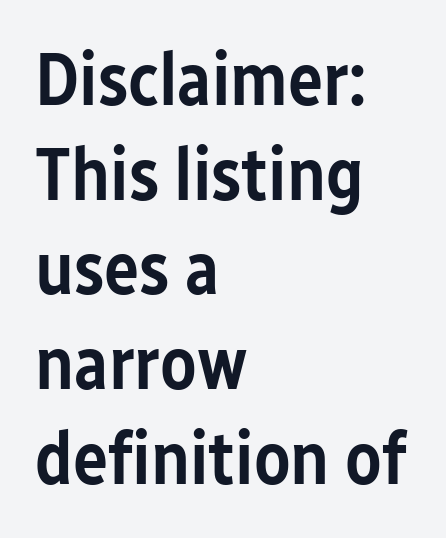
{"serif": "no", "italic": "no", "bold": "semi", "weight": "semibold", "width": "condensed", "stroke_contrast": "low", "x_height": "medium", "monospaced": "no", "underline": "no", "align": "left", "line_spacing": "normal", "line_spacing_ratio": 1.28, "letter_spacing": "normal", "letter_spacing_em": 0.0, "glyph_px": 74}
